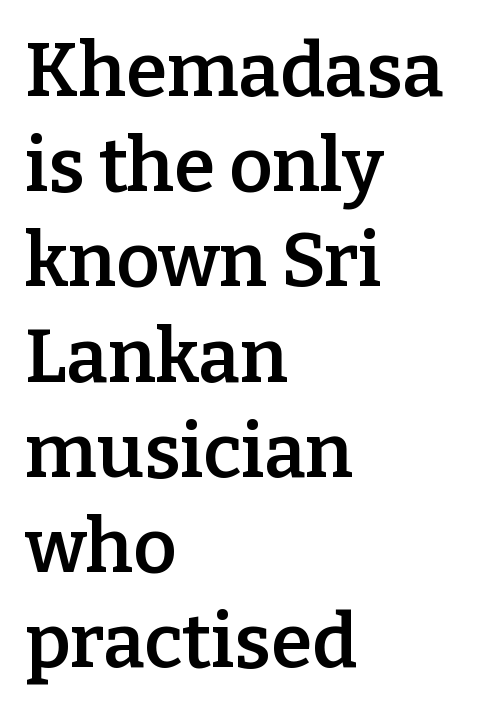
{"serif": "yes", "italic": "no", "bold": "semi", "weight": "semibold", "width": "normal", "stroke_contrast": "low", "x_height": "medium", "monospaced": "no", "underline": "no", "align": "left", "line_spacing": "normal", "line_spacing_ratio": 1.27, "letter_spacing": "normal", "letter_spacing_em": 0.0, "glyph_px": 75}
